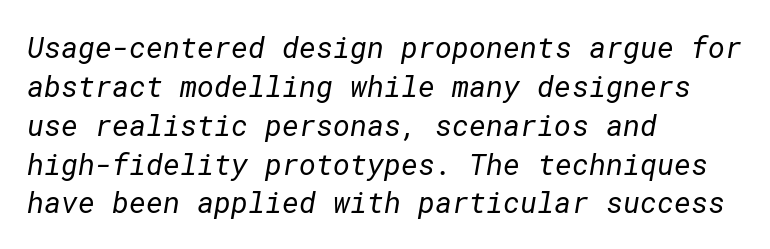
{"serif": "no", "bold": "no", "weight": "regular", "width": "normal", "stroke_contrast": "low", "x_height": "medium", "underline": "no", "align": "left", "line_spacing": "normal", "line_spacing_ratio": 1.34, "letter_spacing": "normal", "letter_spacing_em": 0.0, "glyph_px": 29}
